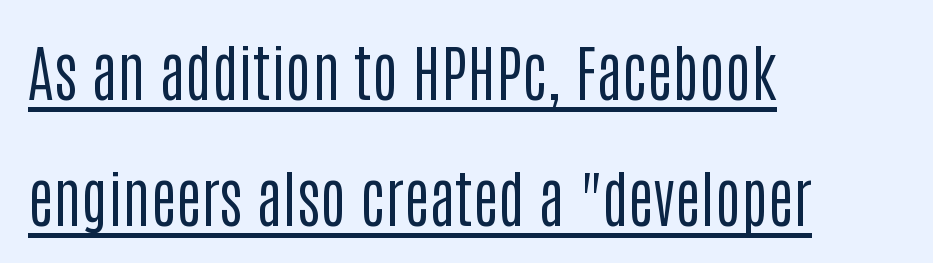
The passage shown stacks its lines with a broad gap. Stroke thickness stays within the range of a standard reading face or lighter. The line texture is even and compact thanks to regular tracking. Horizontal alignment here is leftward, the default for most running prose. Here the designer chose a conventional face with non-uniform glyph widths. The glyphs are accompanied by a horizontal stroke just below them.
